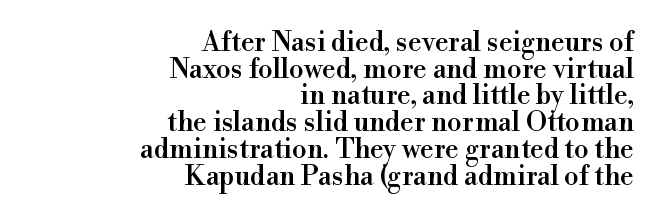
{"italic": "no", "underline": "no", "align": "right", "line_spacing": "tight", "line_spacing_ratio": 0.99, "letter_spacing": "normal", "letter_spacing_em": 0.0, "glyph_px": 27}
